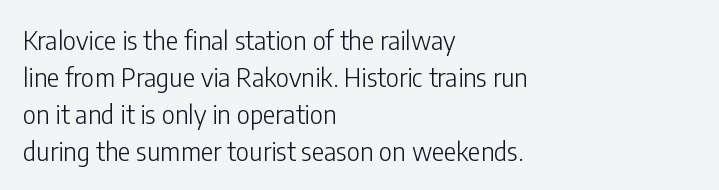
The image shows 26 px text type, upright; set left-aligned, normal line spacing (1.42x), normal letter spacing, not underlined.
